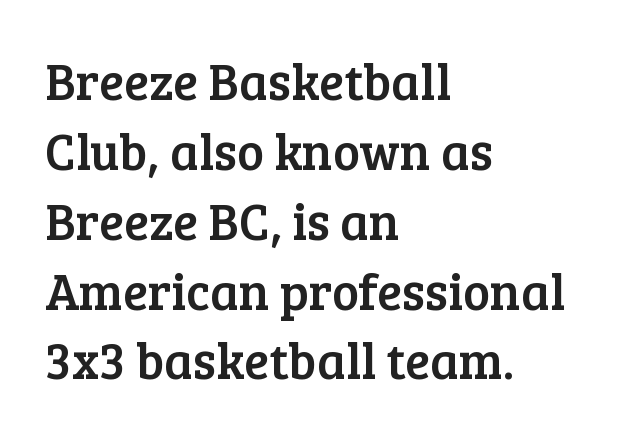
The image shows 51 px serif type, upright; set left-aligned, normal line spacing (1.37x), normal letter spacing, not underlined; low stroke contrast and a medium x-height.
